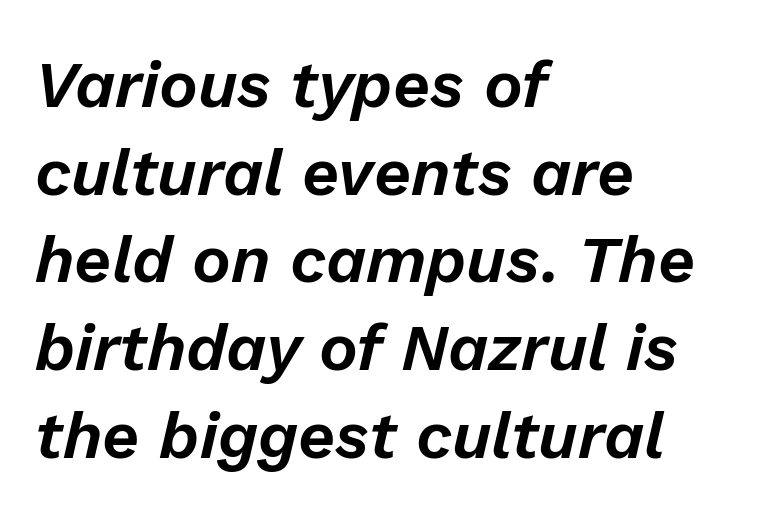
Does the lettering tilt? It does — this is italic. The paragraph has a hard left edge and a soft right edge. Clear beneath every line of the passage. Characters follow at the spacing the type designer built in. Vertically, the passage feels balanced, rows spaced as you'd expect. Note the varied advance widths — an 'i' is clearly narrower than an 'm'.
